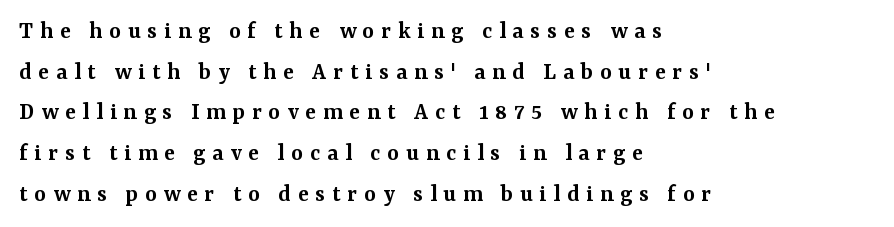
Designer's note — italics off, roman on. Which margin do the lines hug? The left one — the right edge is uneven. A typesetter would call this leading conventional body-copy spacing. Someone cranked the tracking dial way up on this one.
